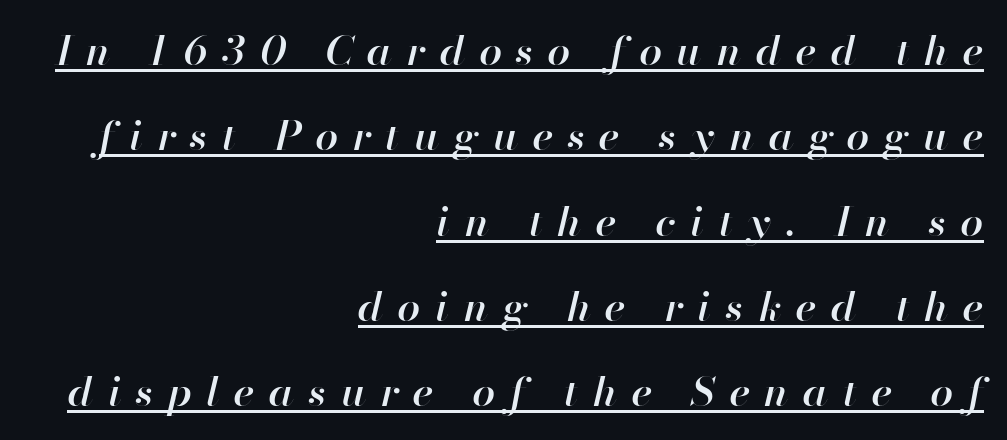
{"italic": "yes", "lean": "right", "slant_degrees": 13, "bold": "semi", "weight": "semibold", "width": "normal", "stroke_contrast": "high", "x_height": "small", "monospaced": "no", "underline": "yes", "align": "right", "line_spacing": "loose", "line_spacing_ratio": 2.08, "letter_spacing": "wide", "letter_spacing_em": 0.36, "glyph_px": 41}
